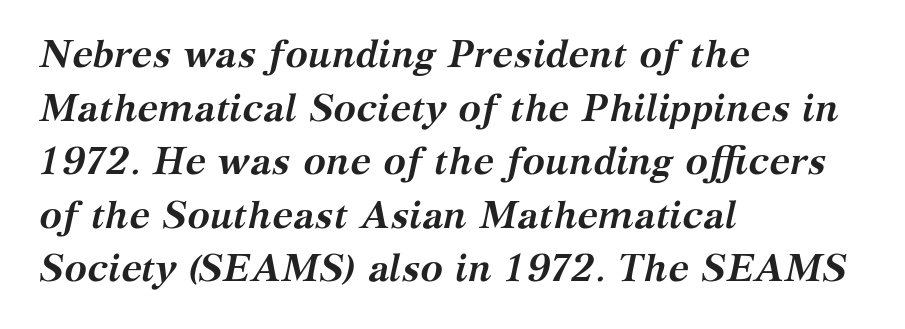
{"serif": "yes", "italic": "yes", "lean": "right", "slant_degrees": 12, "bold": "yes", "weight": "semibold", "width": "normal", "stroke_contrast": "medium", "x_height": "medium", "monospaced": "no", "underline": "no", "align": "left", "line_spacing": "normal", "line_spacing_ratio": 1.41, "letter_spacing": "normal", "letter_spacing_em": 0.0, "glyph_px": 38}
